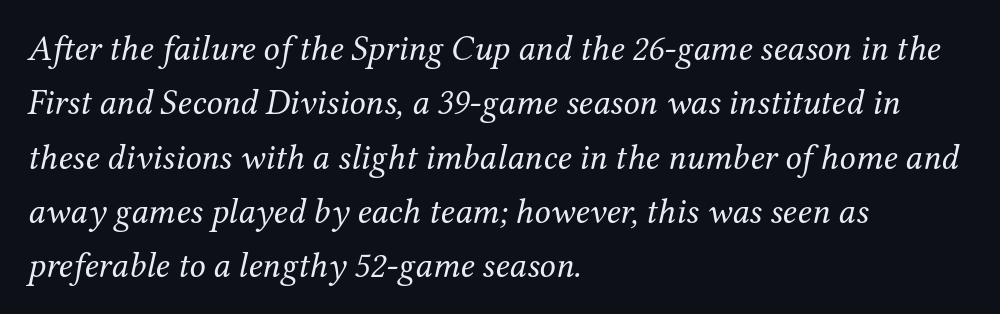
The image shows 36 px regular-weight serif type, italic (leaning right); set left-aligned, normal line spacing (1.51x), normal letter spacing, not underlined; medium stroke contrast and a medium x-height.
